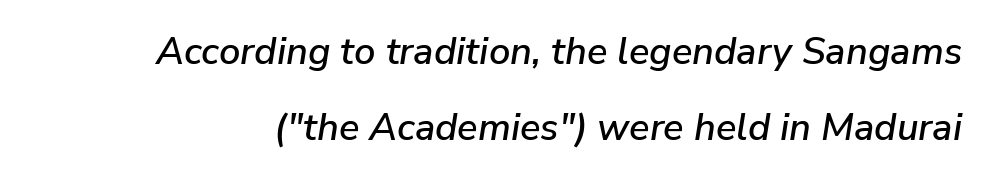
{"italic": "yes", "lean": "right", "slant_degrees": 9, "width": "normal", "stroke_contrast": "low", "x_height": "medium", "monospaced": "no", "underline": "no", "line_spacing": "loose", "line_spacing_ratio": 2.01, "letter_spacing": "normal", "letter_spacing_em": 0.0, "glyph_px": 38}
